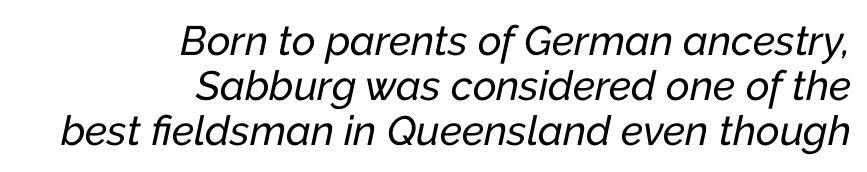
Q: Is the text italic (slanted)? A: Yes, it leans right by about 12 degrees.
Q: Is the text underlined? A: No.
Q: How is the paragraph aligned? A: Right-aligned.
Q: Is the spacing between letters normal or unusually wide? A: Normal.
Q: Is the spacing between lines tight, normal or loose? A: Tight.
Q: Width (condensed, normal, or wide)? A: Normal.
Q: Stroke contrast? A: Low.
Q: x-height? A: Medium.
Q: Monospaced? A: No.
